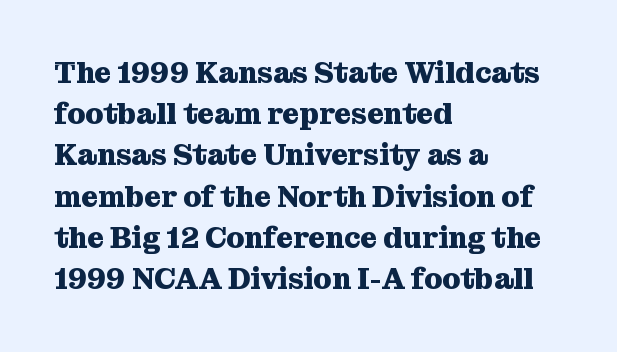
The image shows 29 px heavy serif type, upright; set left-aligned, normal line spacing (1.42x), normal letter spacing, not underlined; medium stroke contrast and a medium x-height.
